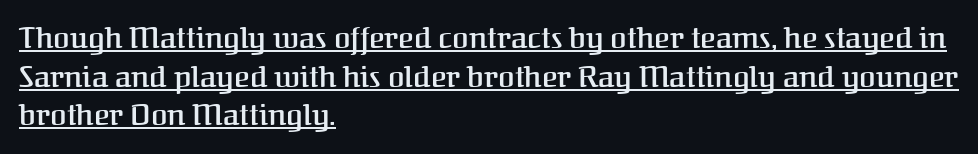
{"serif": "yes", "italic": "no", "bold": "semi", "weight": "semibold", "width": "normal", "stroke_contrast": "medium", "x_height": "medium", "monospaced": "no", "underline": "yes", "align": "left", "line_spacing": "normal", "line_spacing_ratio": 1.29, "letter_spacing": "normal", "letter_spacing_em": 0.0, "glyph_px": 30}
